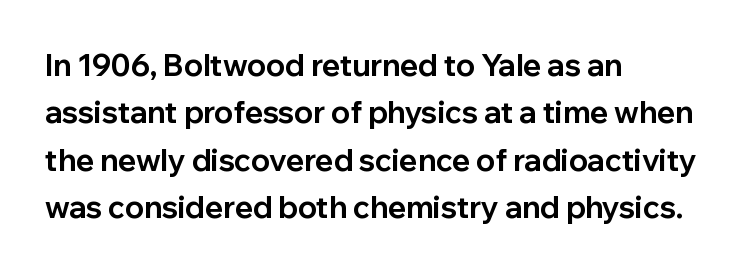
A typesetter would call this zero additional tracking. Interline gaps are of average width in this sample. These lines are rendered in a variable-pitch font. This sample uses an upright cut, with every glyph sitting square on the baseline.
